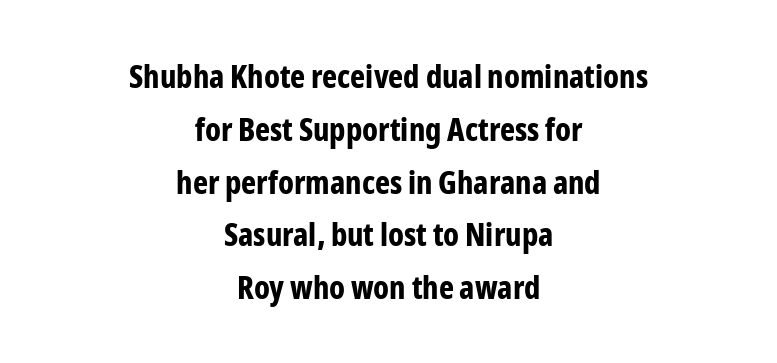
The image shows 32 px bold, condensed sans-serif type, upright; set centered, normal line spacing (1.65x), normal letter spacing, not underlined; low stroke contrast and a medium x-height.
